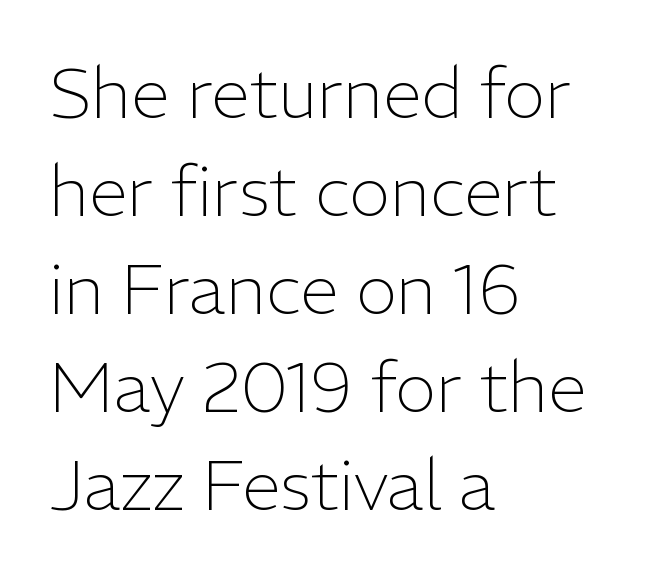
The image shows 70 px light sans-serif type, upright; set left-aligned, normal line spacing (1.4x), normal letter spacing, not underlined; low stroke contrast and a medium x-height.
